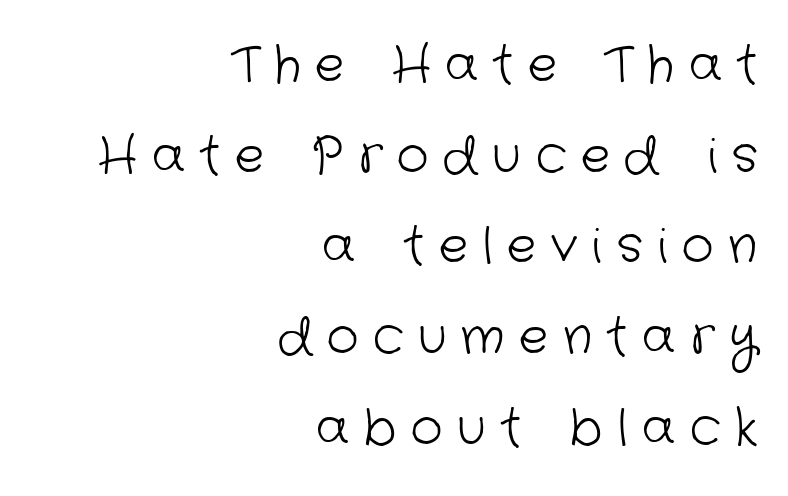
The image shows 49 px light sans-serif type; set right-aligned, line spacing 1.85x, unusually wide letter spacing (+0.3 em), not underlined; low stroke contrast and a medium x-height.
